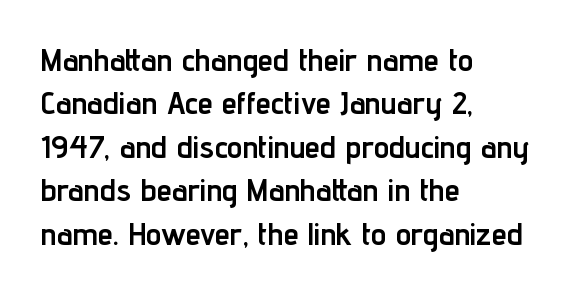
Q: Is the text bold? A: Yes.
Q: Is the text italic (slanted)? A: No, it is upright.
Q: Is the typeface a serif or a sans-serif typeface? A: Sans-serif.
Q: Is the text underlined? A: No.
Q: How is the paragraph aligned? A: Left-aligned.
Q: Is the spacing between letters normal or unusually wide? A: Normal.
Q: Is the spacing between lines tight, normal or loose? A: Normal.
Q: Width (condensed, normal, or wide)? A: Condensed.
Q: Stroke contrast? A: Low.
Q: x-height? A: Medium.
Q: Monospaced? A: No.
